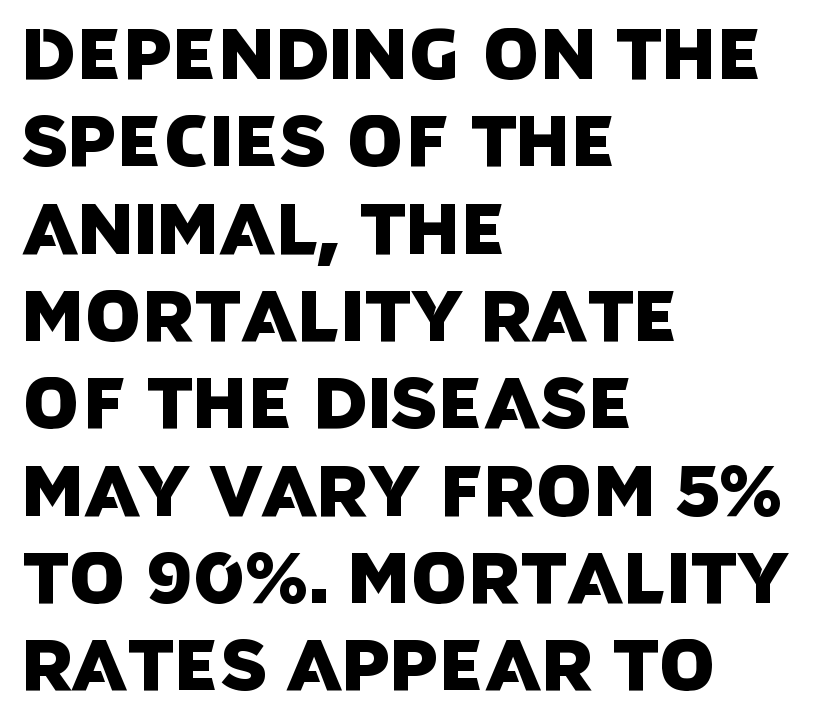
The image shows 71 px sans-serif type; set left-aligned, line spacing 1.23x, normal letter spacing, not underlined; low stroke contrast and a large x-height.
